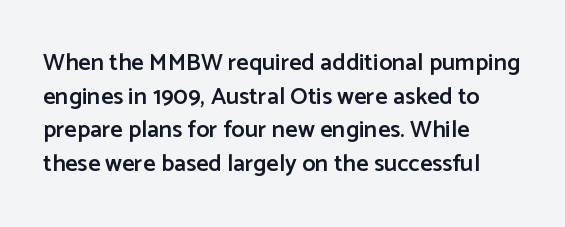
Q: Is the text bold? A: Semi-bold.
Q: Is the text italic (slanted)? A: No, it is upright.
Q: Is the text underlined? A: No.
Q: How is the paragraph aligned? A: Left-aligned.
Q: Is the spacing between letters normal or unusually wide? A: Normal.
Q: Is the spacing between lines tight, normal or loose? A: Normal.
